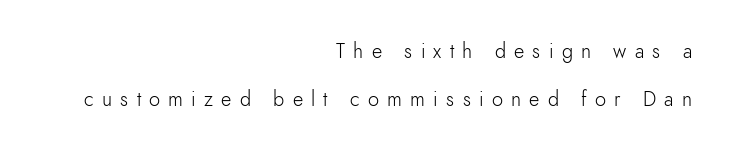
{"italic": "no", "bold": "no", "underline": "no", "align": "right", "line_spacing": "loose", "line_spacing_ratio": 2.38, "letter_spacing": "wide", "letter_spacing_em": 0.41, "glyph_px": 20}
